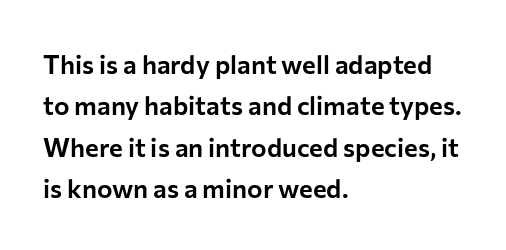
Honestly, there is no underline to notice here at all. Nothing unusual about the tracking: characters are spaced as the font intends. These lines stack with their left ends in a neat column. Posture: vertical. Normally led — the rows are evenly, conventionally spaced.
